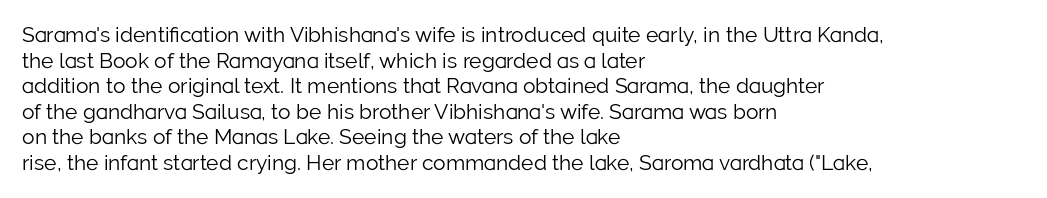
Q: Is the text bold? A: No.
Q: Is the text italic (slanted)? A: No, it is upright.
Q: Is the text underlined? A: No.
Q: How is the paragraph aligned? A: Left-aligned.
Q: Is the spacing between letters normal or unusually wide? A: Normal.
